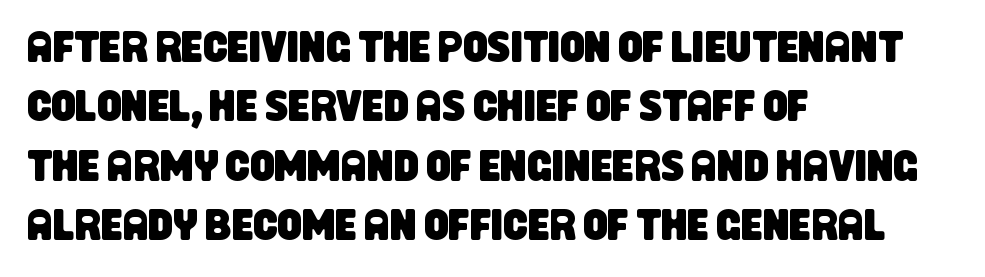
The image shows 43 px condensed sans-serif type; set left-aligned, normal line spacing (1.38x), normal letter spacing, not underlined; low stroke contrast and a large x-height.
